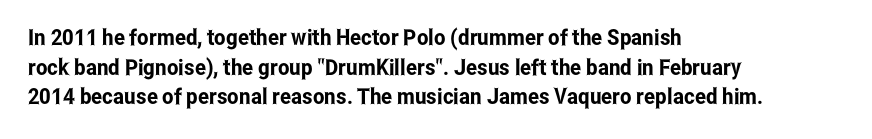
The image shows 22 px text type, upright; set left-aligned, normal line spacing (1.35x), normal letter spacing, not underlined.
